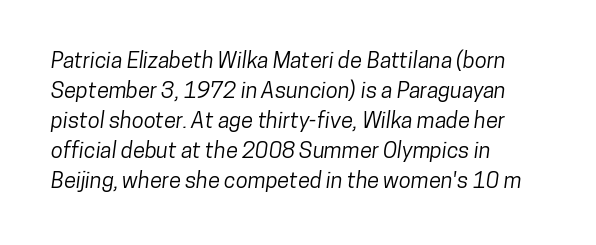
The image shows 22 px text type; set left-aligned, normal line spacing (1.36x), normal letter spacing, not underlined.
